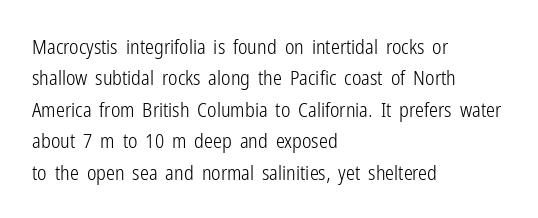
{"italic": "no", "bold": "no", "underline": "no", "align": "left", "line_spacing": "normal", "line_spacing_ratio": 1.57, "letter_spacing": "normal", "letter_spacing_em": 0.0, "glyph_px": 20}
